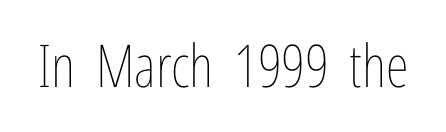
The letters advance in unequal steps, a hallmark of proportional type. A quiet, ordinary-to-light weight characterises the typeface. Glance below the letters and you will spot only blank space. How are the letters spaced? Ordinarily, with no added tracking. Tall strokes in this sample are plumb rather than angled.
